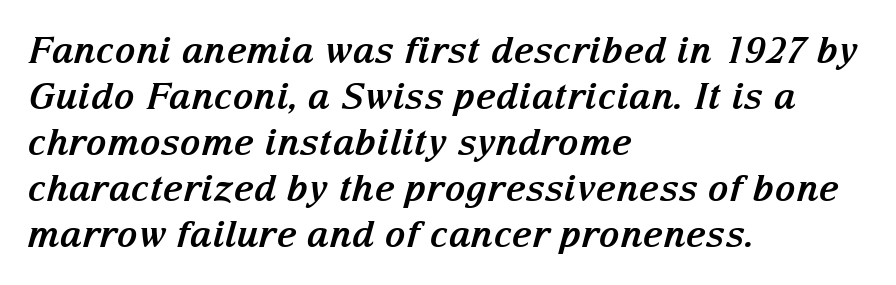
Q: Is the text bold? A: Yes.
Q: Is the text italic (slanted)? A: Yes, it leans right by about 15 degrees.
Q: Is the typeface a serif or a sans-serif typeface? A: Serif.
Q: Is the text underlined? A: No.
Q: How is the paragraph aligned? A: Left-aligned.
Q: Is the spacing between letters normal or unusually wide? A: Normal.
Q: Is the spacing between lines tight, normal or loose? A: Normal.
Q: Width (condensed, normal, or wide)? A: Normal.
Q: Stroke contrast? A: Medium.
Q: x-height? A: Medium.
Q: Monospaced? A: No.
